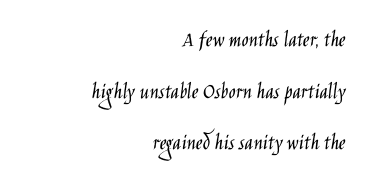
{"bold": "no", "underline": "no", "align": "right", "line_spacing": "loose", "line_spacing_ratio": 2.24, "letter_spacing": "normal", "letter_spacing_em": 0.0, "glyph_px": 23}
